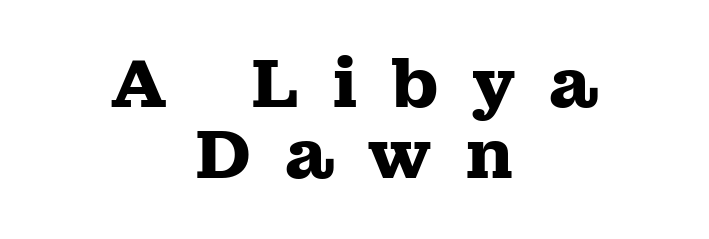
Q: Is the text bold? A: Yes.
Q: Is the text italic (slanted)? A: No, it is upright.
Q: Is the typeface a serif or a sans-serif typeface? A: Serif.
Q: Is the text underlined? A: No.
Q: How is the paragraph aligned? A: Centered.
Q: Is the spacing between letters normal or unusually wide? A: Unusually wide.
Q: Is the spacing between lines tight, normal or loose? A: Tight.
Q: Width (condensed, normal, or wide)? A: Wide.
Q: Stroke contrast? A: Medium.
Q: x-height? A: Medium.
Q: Monospaced? A: No.
